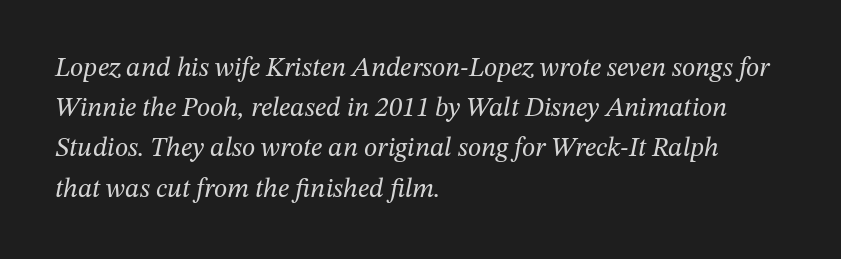
{"italic": "yes", "lean": "right", "slant_degrees": 12, "bold": "no", "underline": "no", "align": "left", "line_spacing": "normal", "line_spacing_ratio": 1.49, "letter_spacing": "normal", "letter_spacing_em": 0.0, "glyph_px": 27}
